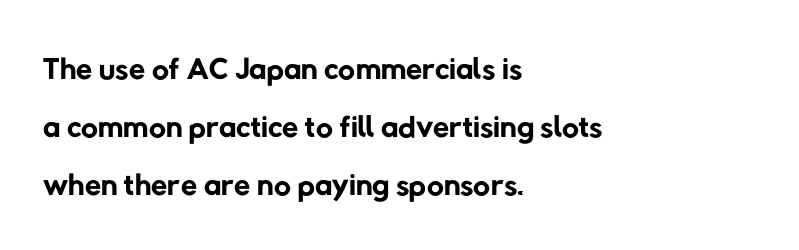
The image shows 47 px regular-weight sans-serif type; set left-aligned, line spacing 1.23x, normal letter spacing, not underlined; low stroke contrast and a medium x-height.
